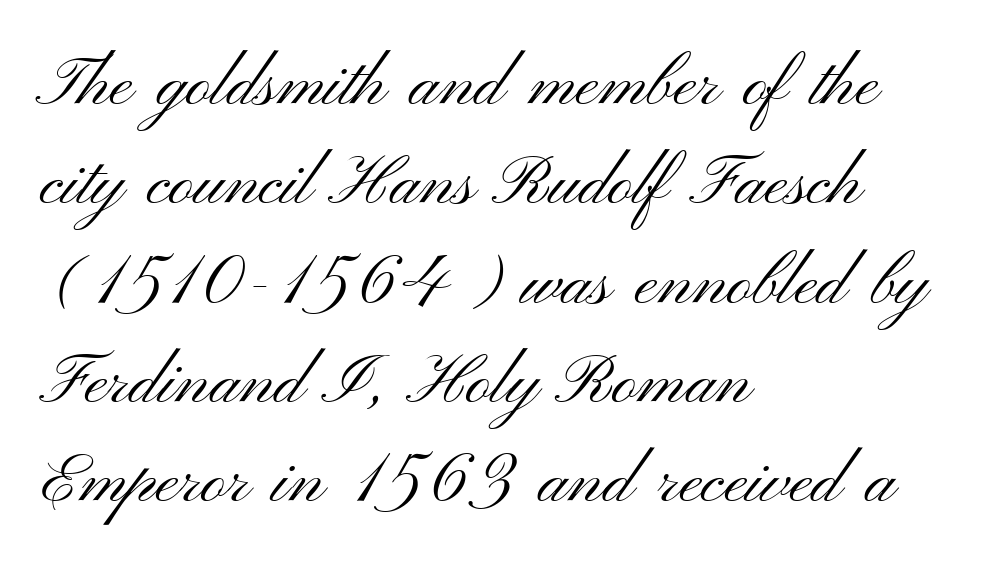
The image shows 69 px light, wide sans-serif type; set left-aligned, normal line spacing (1.44x), normal letter spacing, not underlined; medium stroke contrast and a small x-height.
